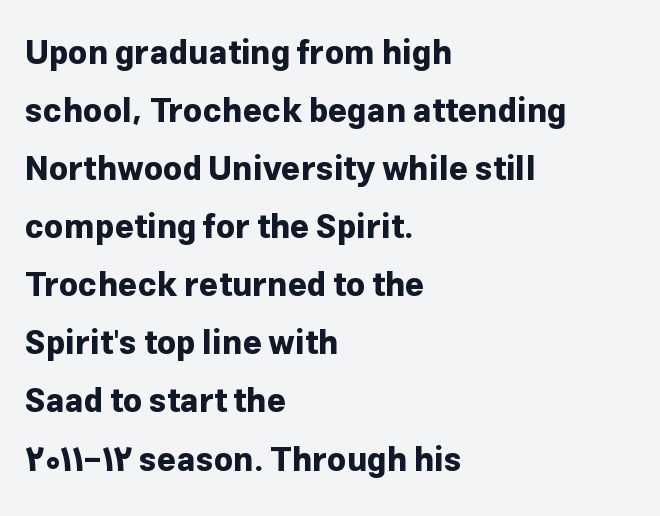
{"serif": "no", "italic": "no", "bold": "yes", "weight": "bold", "width": "normal", "stroke_contrast": "low", "x_height": "medium", "monospaced": "no", "underline": "no", "align": "left", "line_spacing_ratio": 1.76, "letter_spacing": "normal", "letter_spacing_em": 0.0, "glyph_px": 33}
